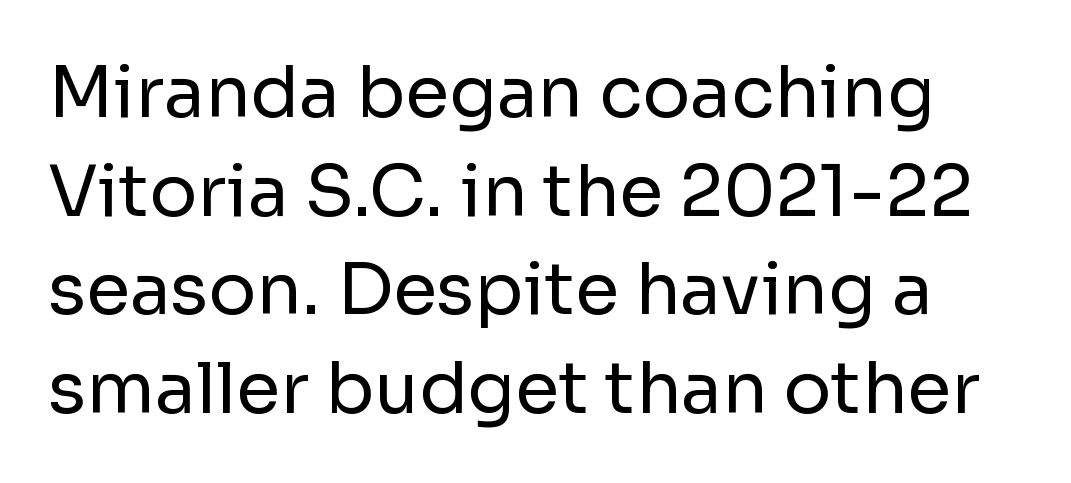
Glance below the letters and you will spot only blank space. The face looks like a standard text weight, possibly lighter. Italic: no, the glyphs are upright roman. Compared with typical body copy, the letter spacing here is the same.
